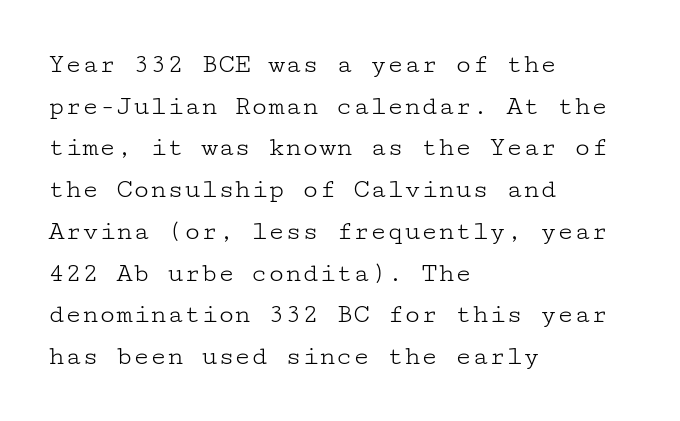
The image shows 28 px light, wide serif type, upright; set left-aligned, normal line spacing (1.49x), normal letter spacing, not underlined; low stroke contrast and a medium x-height.
